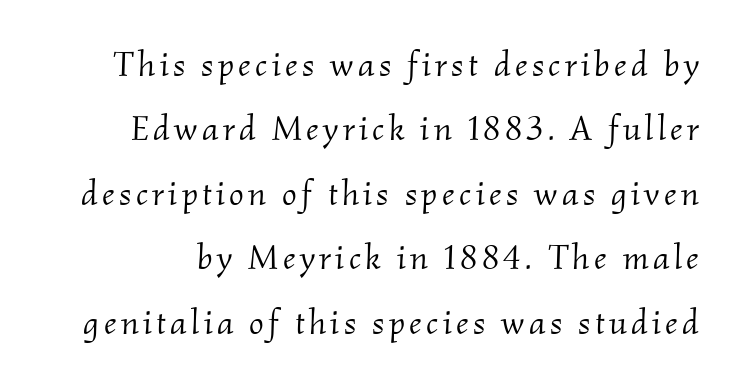
The font's italic variant was chosen for this text. Stems here are at most as thick as an everyday book face. Typographically, this falls in the serif category. Proportional: the letters do not fall into vertical columns. Clear beneath every line of the passage.
